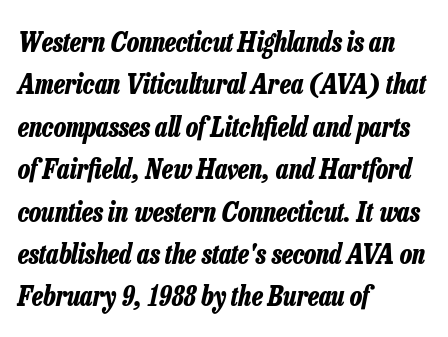
The image shows 27 px bold type, italic (leaning right); set left-aligned, normal line spacing (1.57x), normal letter spacing, not underlined.
